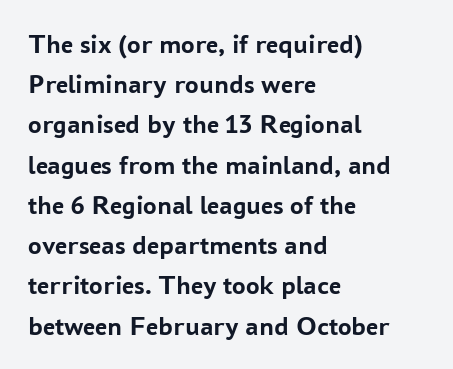
Q: Is the text bold? A: Yes.
Q: Is the text italic (slanted)? A: No, it is upright.
Q: Is the text underlined? A: No.
Q: How is the paragraph aligned? A: Left-aligned.
Q: Is the spacing between letters normal or unusually wide? A: Normal.
Q: Is the spacing between lines tight, normal or loose? A: Normal.
